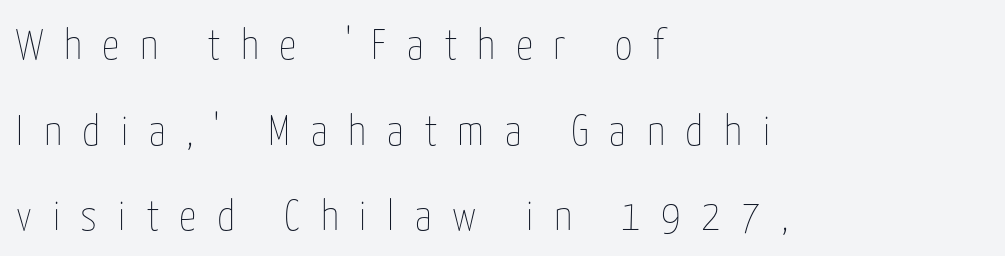
Each word looks stretched out because of the extra space between its letters. In terms of leading, this rendering errs on the spacious side. Heft: none added — not bold. This sample is left-justified, so line endings fall wherever the words run out. The space directly below the letters is spotless.
